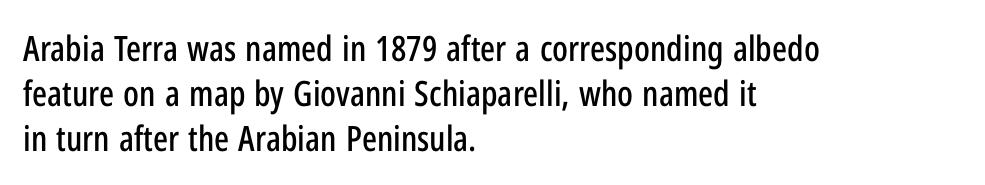
{"serif": "no", "italic": "no", "width": "condensed", "stroke_contrast": "low", "x_height": "medium", "monospaced": "no", "underline": "no", "align": "left", "line_spacing": "normal", "line_spacing_ratio": 1.28, "letter_spacing": "normal", "letter_spacing_em": 0.0, "glyph_px": 35}
